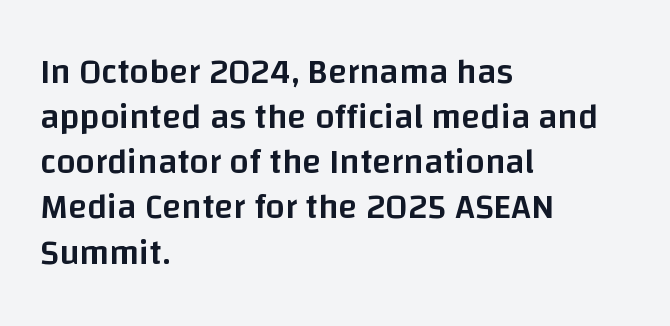
Is this a fixed-width face? No — the glyphs have proportional, varying widths. Leftover space on each line is placed entirely after the last word. I'd describe the lettering as semibold — firm but not a full bold. The line texture is even and compact thanks to regular tracking. Underlining? Definitely not there.
